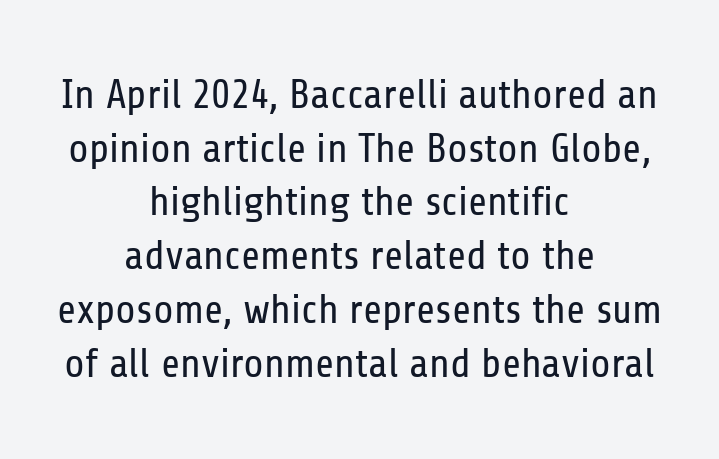
{"serif": "no", "italic": "no", "bold": "no", "weight": "regular", "width": "condensed", "stroke_contrast": "low", "x_height": "medium", "monospaced": "no", "underline": "no", "align": "center", "line_spacing": "normal", "line_spacing_ratio": 1.31, "letter_spacing": "normal", "letter_spacing_em": 0.0, "glyph_px": 41}
